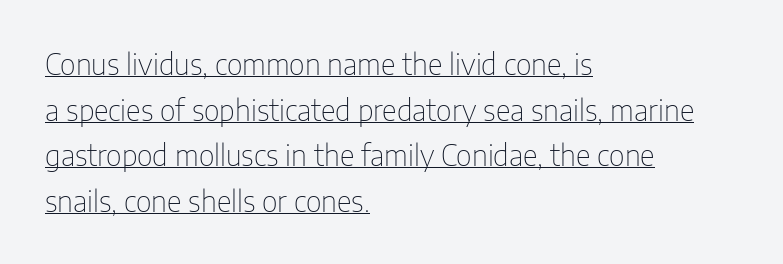
The image shows 29 px thin, condensed sans-serif type, upright; set left-aligned, normal line spacing (1.57x), normal letter spacing, underlined; low stroke contrast and a medium x-height.
